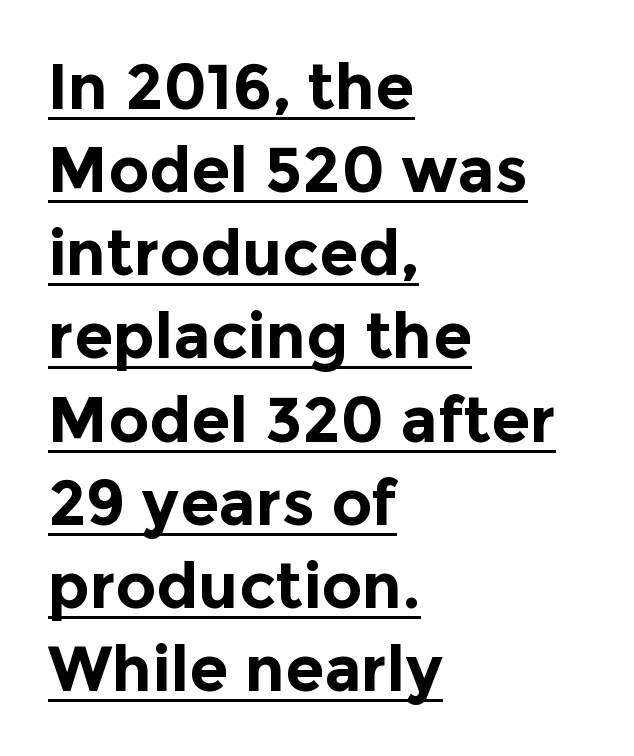
The image shows 63 px bold sans-serif type, upright; set left-aligned, normal line spacing (1.32x), normal letter spacing, underlined; a medium x-height.
